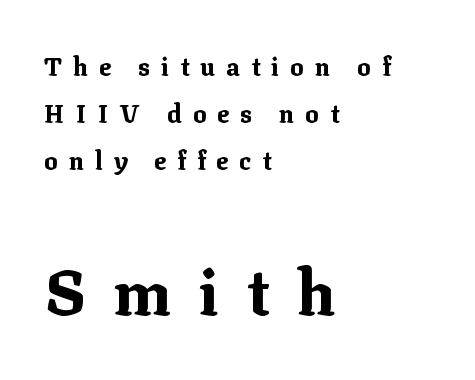
The image shows 63 px bold serif type, upright; set left-aligned, line spacing 1.89x, unusually wide letter spacing (+0.44 em), not underlined; the second (bottom) block is 2.52x larger; medium stroke contrast and a medium x-height.
